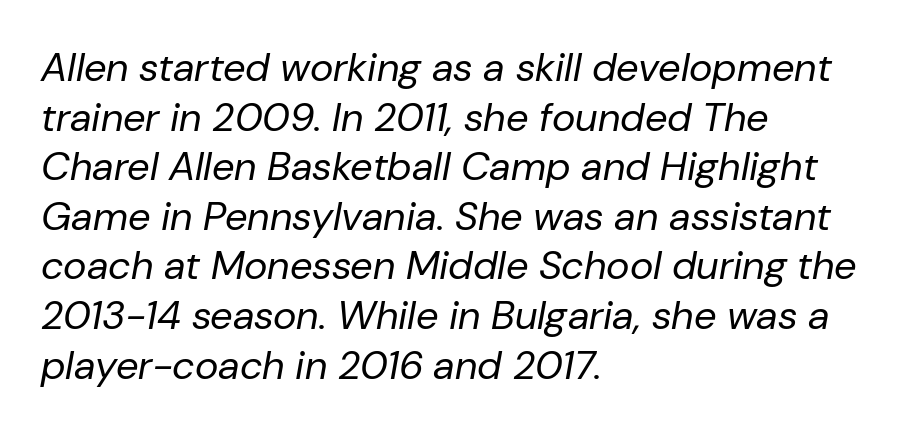
{"italic": "yes", "lean": "right", "slant_degrees": 10, "bold": "no", "weight": "regular", "width": "normal", "stroke_contrast": "low", "x_height": "medium", "monospaced": "no", "underline": "no", "align": "left", "line_spacing_ratio": 1.24, "letter_spacing": "normal", "letter_spacing_em": 0.0, "glyph_px": 40}
